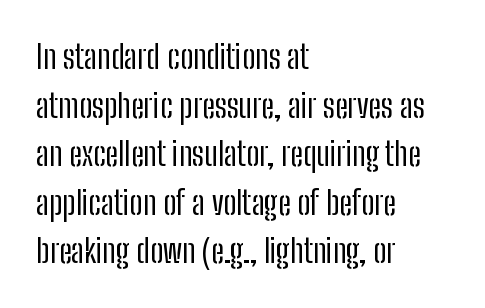
Horizontal bands of white between lines are of average thickness. The gap between lines stays unmarked. The font is comparable to plain body text, perhaps lighter. Are there feet on the stems? There aren't — it's a sans. The lines in this sample share a left origin and differ only in where they stop.
